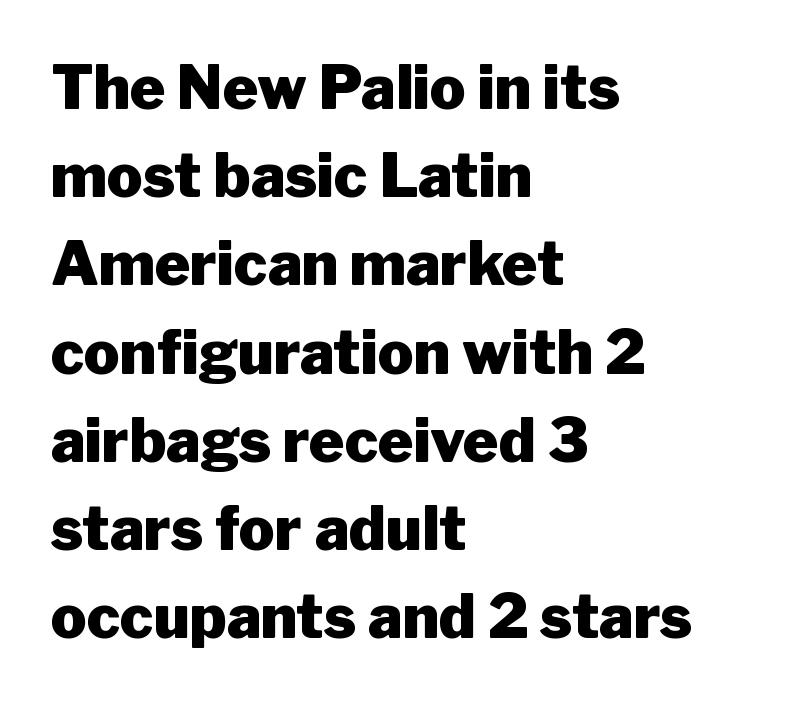
{"serif": "no", "italic": "no", "bold": "yes", "weight": "heavy", "width": "normal", "stroke_contrast": "low", "x_height": "medium", "monospaced": "no", "underline": "no", "align": "left", "line_spacing": "normal", "line_spacing_ratio": 1.47, "letter_spacing": "normal", "letter_spacing_em": 0.0, "glyph_px": 60}
